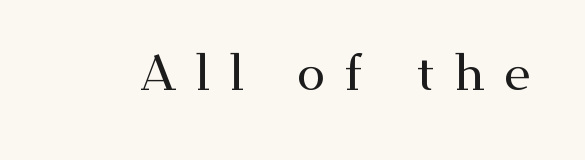
Q: Is the text italic (slanted)? A: No, it is upright.
Q: Is the typeface a serif or a sans-serif typeface? A: Serif.
Q: Is the text underlined? A: No.
Q: Is the spacing between letters normal or unusually wide? A: Unusually wide.
Q: Width (condensed, normal, or wide)? A: Wide.
Q: Stroke contrast? A: Medium.
Q: x-height? A: Small.
Q: Monospaced? A: No.
